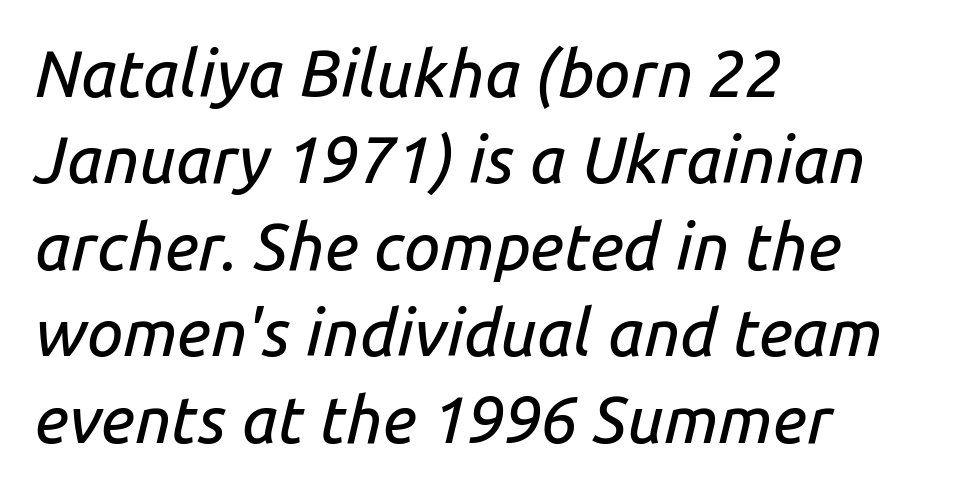
Any mark beneath the type? The region is blank. Spacing verdict: proportional, widths tailored to each character. The rendering keeps characters at their native spacing. If you drew a ruler down the left edge, every line would touch it.
